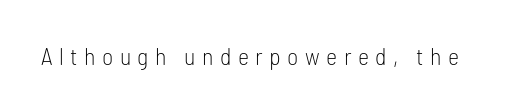
Q: Is the text bold? A: No.
Q: Is the text italic (slanted)? A: No, it is upright.
Q: Is the text underlined? A: No.
Q: Is the spacing between letters normal or unusually wide? A: Unusually wide.
